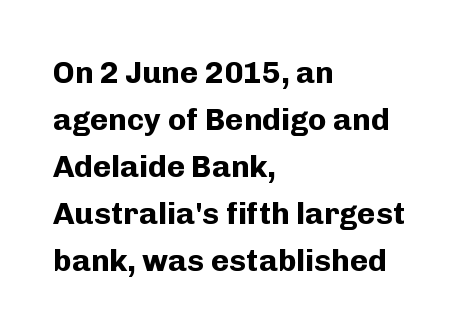
The face used here is proportionally spaced, like ordinary book or web type. Underlining? Definitely not there. The characters look thick and weighty, a clear bold. Characters follow at the spacing the type designer built in. Reading down the block, your eye returns to a fixed left position each line.
